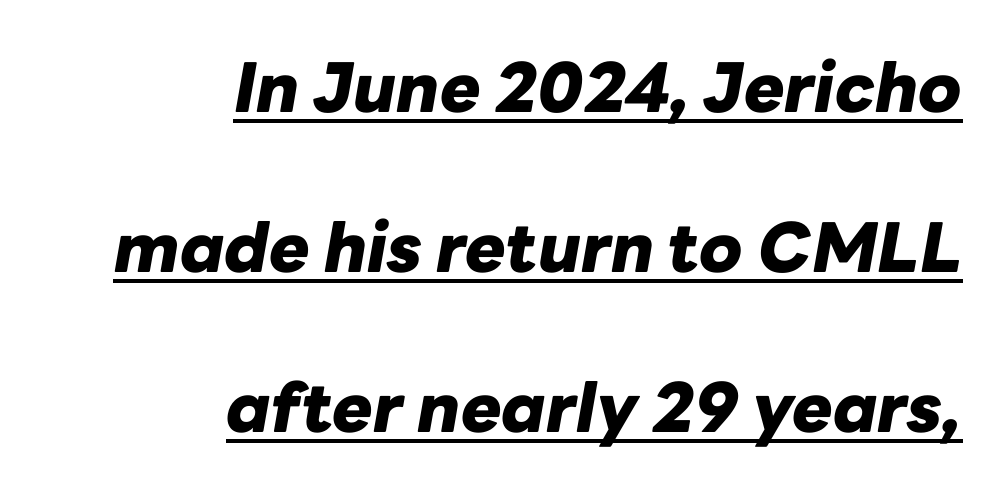
Right-aligned paragraph, ragged on the left. The face used here is proportionally spaced, like ordinary book or web type. Is the letter spacing exaggerated? No — it looks like the ordinary default. A dark, heavy texture on the line: the type is bold. The whole block is typeset with a tilt.
